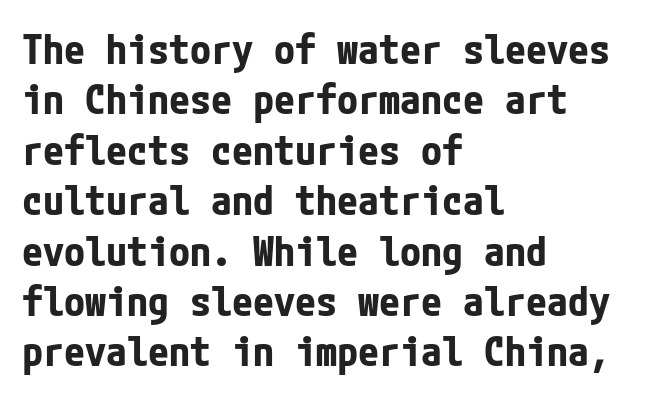
The image shows 42 px bold, condensed sans-serif type, upright; set left-aligned, line spacing 1.2x, normal letter spacing, not underlined; low stroke contrast and a medium x-height.
